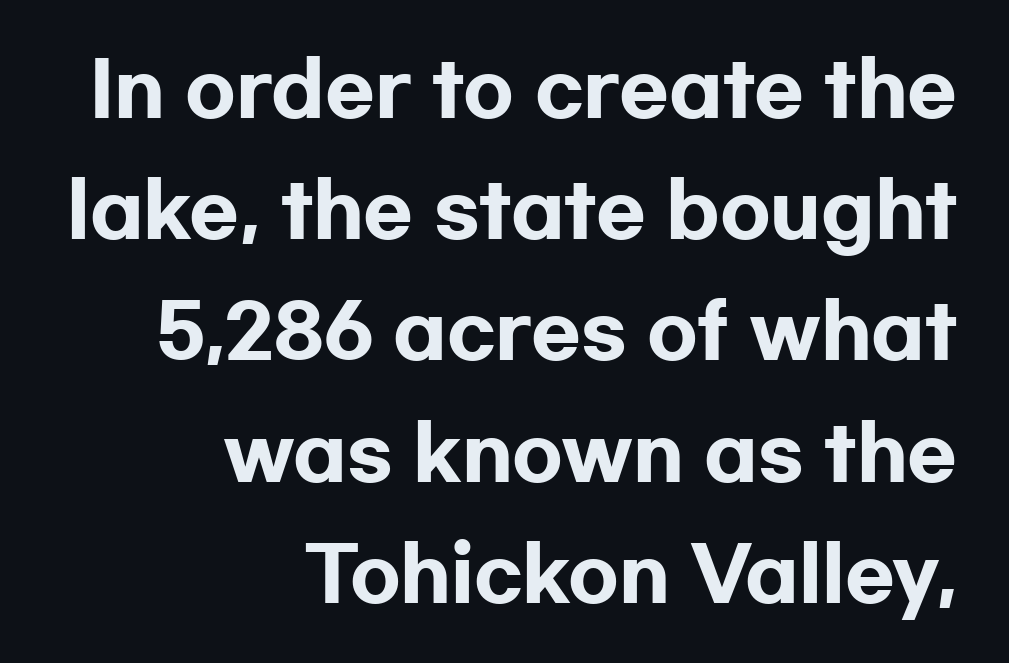
Nobody touched the tracking dial on this one. A flush-right, rag-left setting is used for this passage. As a designer I'd log this as weight 700, bold. The passage shown is typeset with a sans-serif family.
